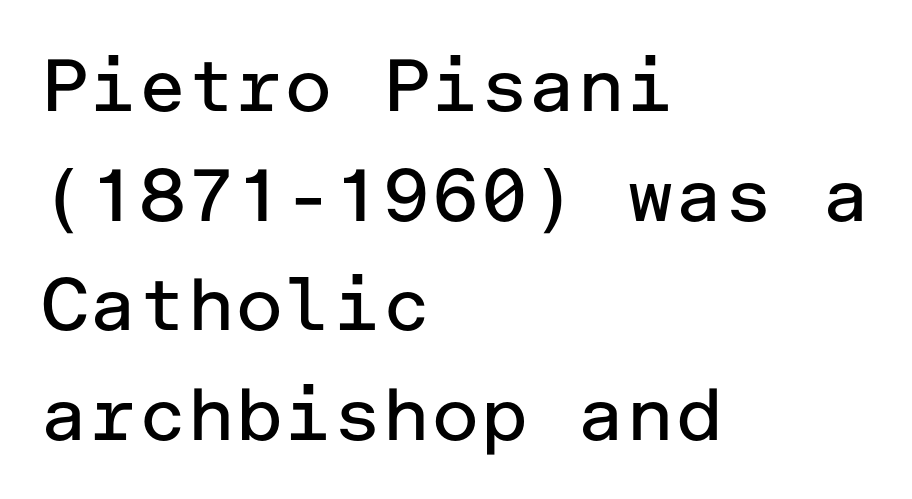
The image shows 74 px regular-weight sans-serif type, upright; set left-aligned, normal line spacing (1.48x), normal letter spacing, not underlined; low stroke contrast and a medium x-height.
